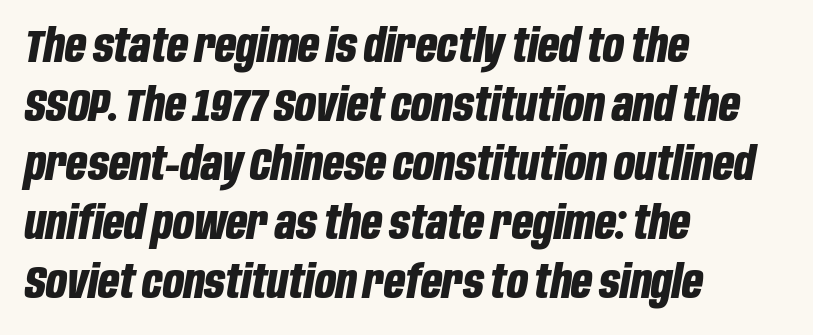
The image shows 46 px bold, condensed type, italic (leaning right); set left-aligned, normal line spacing (1.28x), normal letter spacing, not underlined; low stroke contrast and a large x-height.
